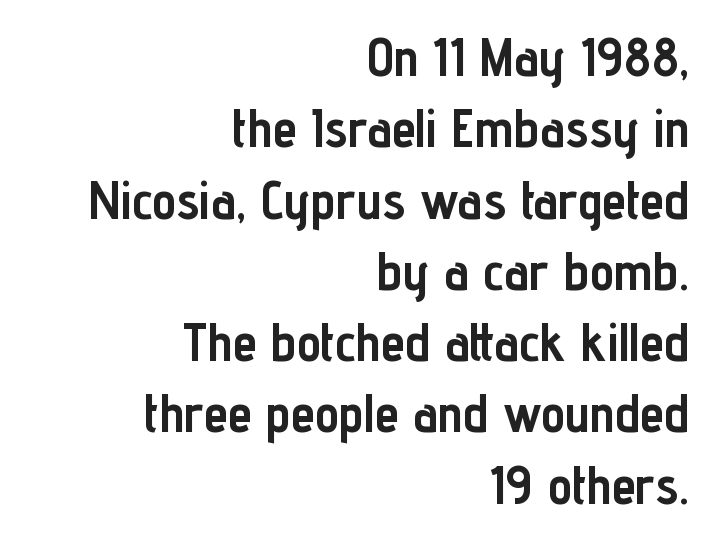
{"serif": "no", "italic": "no", "bold": "yes", "weight": "semibold", "width": "condensed", "stroke_contrast": "low", "x_height": "medium", "monospaced": "no", "underline": "no", "align": "right", "line_spacing": "normal", "line_spacing_ratio": 1.32, "letter_spacing": "normal", "letter_spacing_em": 0.0, "glyph_px": 54}
